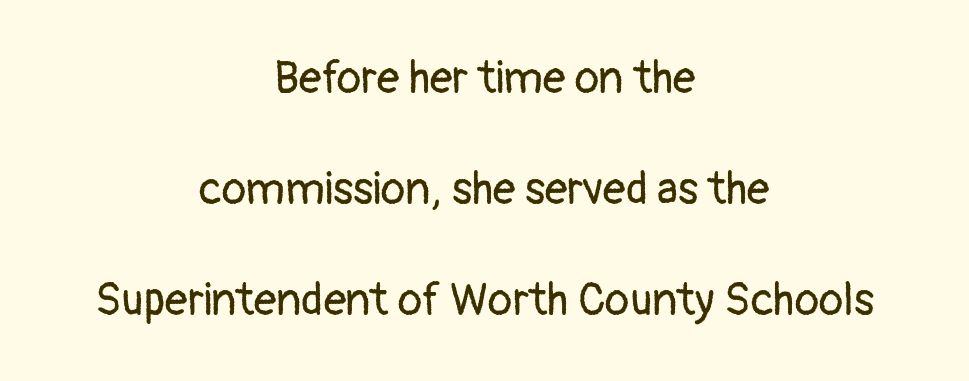
The image shows 45 px regular-weight sans-serif type, upright; set centered, loose line spacing (2.47x), normal letter spacing, not underlined; low stroke contrast and a medium x-height.
